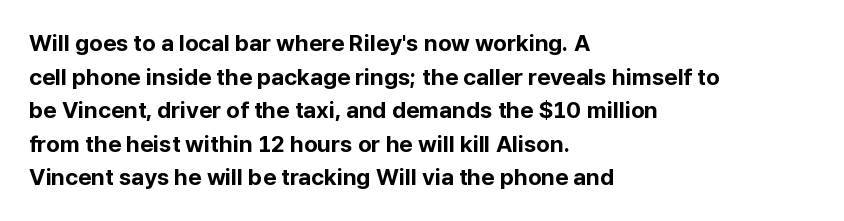
The image shows 23 px bold type, upright; set left-aligned, normal line spacing (1.46x), normal letter spacing, not underlined.
